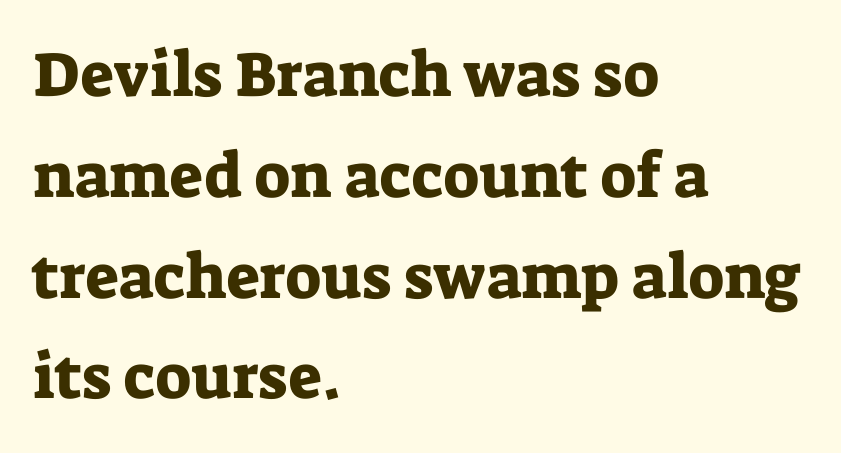
Q: Is the text italic (slanted)? A: No, it is upright.
Q: Is the typeface a serif or a sans-serif typeface? A: Serif.
Q: Is the text underlined? A: No.
Q: How is the paragraph aligned? A: Left-aligned.
Q: Is the spacing between letters normal or unusually wide? A: Normal.
Q: Is the spacing between lines tight, normal or loose? A: Normal.
Q: Width (condensed, normal, or wide)? A: Normal.
Q: Stroke contrast? A: Low.
Q: x-height? A: Medium.
Q: Monospaced? A: No.
